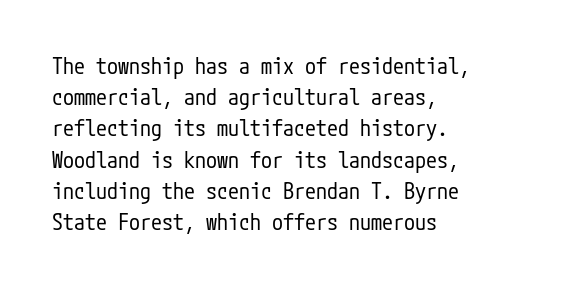
{"italic": "no", "bold": "no", "underline": "no", "align": "left", "line_spacing": "normal", "line_spacing_ratio": 1.42, "letter_spacing": "normal", "letter_spacing_em": 0.0, "glyph_px": 22}
